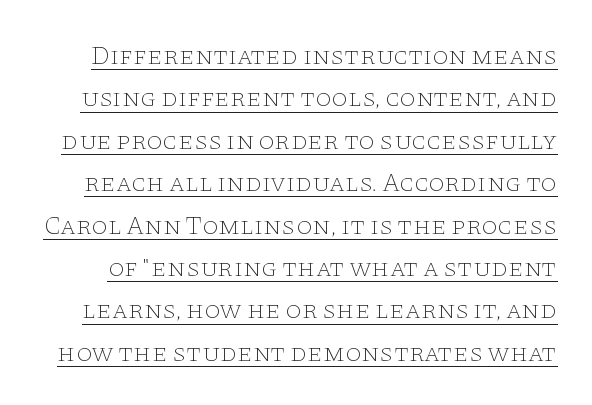
The image shows 26 px text type, upright; set normal line spacing (1.63x), normal letter spacing, underlined.
